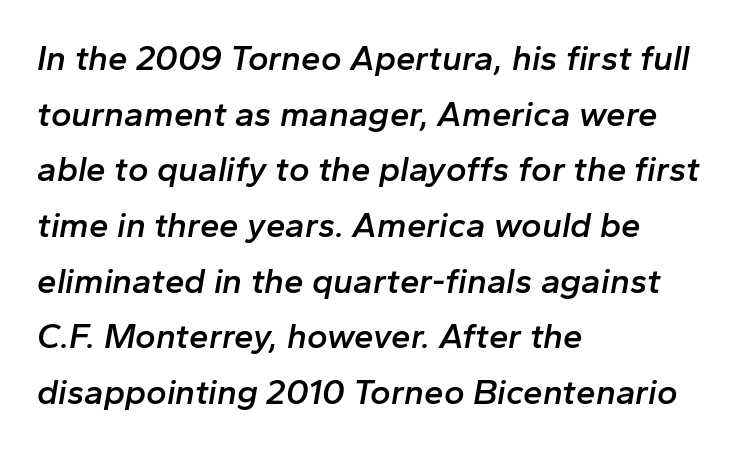
Q: Is the text bold? A: Semi-bold.
Q: Is the text italic (slanted)? A: Yes, it leans right by about 10 degrees.
Q: Is the text underlined? A: No.
Q: How is the paragraph aligned? A: Left-aligned.
Q: Is the spacing between letters normal or unusually wide? A: Normal.
Q: Is the spacing between lines tight, normal or loose? A: Normal.
Q: Width (condensed, normal, or wide)? A: Normal.
Q: Stroke contrast? A: Low.
Q: x-height? A: Medium.
Q: Monospaced? A: No.
